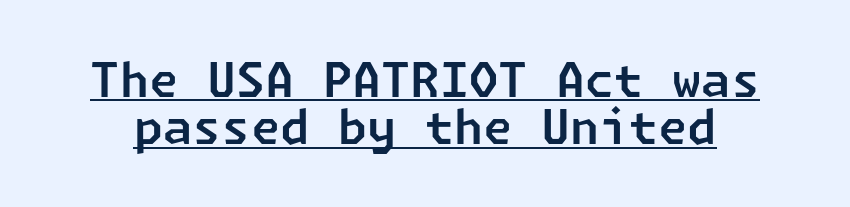
The image shows 47 px sans-serif type; set tight line spacing (1.01x), normal letter spacing, underlined; low stroke contrast and a medium x-height.
